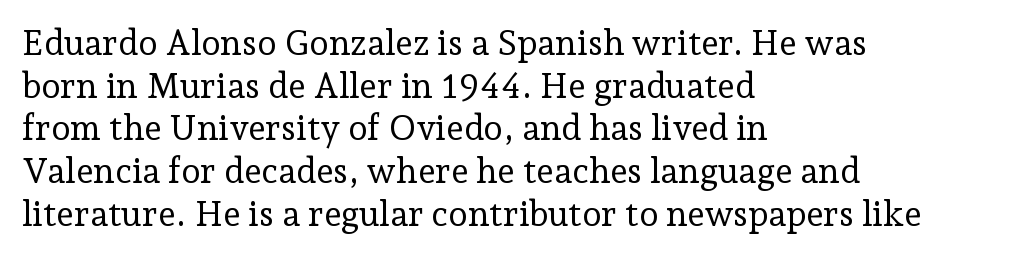
Q: Is the text bold? A: No.
Q: Is the text italic (slanted)? A: No, it is upright.
Q: Is the typeface a serif or a sans-serif typeface? A: Serif.
Q: Is the text underlined? A: No.
Q: How is the paragraph aligned? A: Left-aligned.
Q: Is the spacing between letters normal or unusually wide? A: Normal.
Q: Width (condensed, normal, or wide)? A: Normal.
Q: Stroke contrast? A: Low.
Q: x-height? A: Medium.
Q: Monospaced? A: No.
